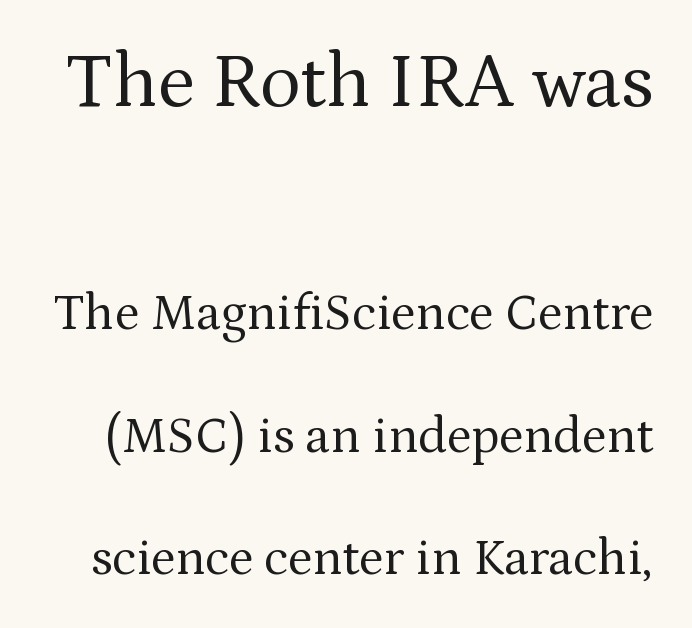
Q: Is the text bold? A: No.
Q: Is the text italic (slanted)? A: No, it is upright.
Q: Is the typeface a serif or a sans-serif typeface? A: Serif.
Q: Is the text underlined? A: No.
Q: Is the spacing between letters normal or unusually wide? A: Normal.
Q: Is the spacing between lines tight, normal or loose? A: Loose.
Q: Which block of text is set in a larger size, the first (top) or the second (bottom)? A: The first (top) one.
Q: Width (condensed, normal, or wide)? A: Normal.
Q: Stroke contrast? A: Medium.
Q: x-height? A: Medium.
Q: Monospaced? A: No.
